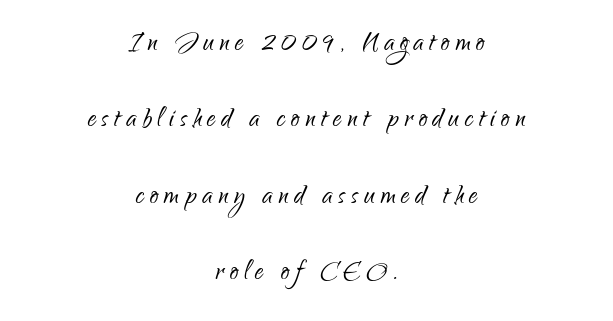
Q: Is the text bold? A: No.
Q: Is the text italic (slanted)? A: Yes.
Q: Is the typeface a serif or a sans-serif typeface? A: Sans-serif.
Q: Is the text underlined? A: No.
Q: How is the paragraph aligned? A: Centered.
Q: Is the spacing between lines tight, normal or loose? A: Loose.
Q: Width (condensed, normal, or wide)? A: Condensed.
Q: Stroke contrast? A: Low.
Q: x-height? A: Small.
Q: Monospaced? A: No.
